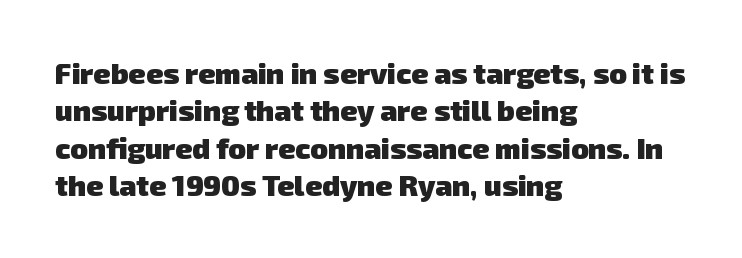
Q: Is the text bold? A: Yes.
Q: Is the typeface a serif or a sans-serif typeface? A: Sans-serif.
Q: Is the text underlined? A: No.
Q: How is the paragraph aligned? A: Left-aligned.
Q: Is the spacing between letters normal or unusually wide? A: Normal.
Q: Is the spacing between lines tight, normal or loose? A: Normal.
Q: Width (condensed, normal, or wide)? A: Normal.
Q: Stroke contrast? A: Low.
Q: x-height? A: Medium.
Q: Monospaced? A: No.
